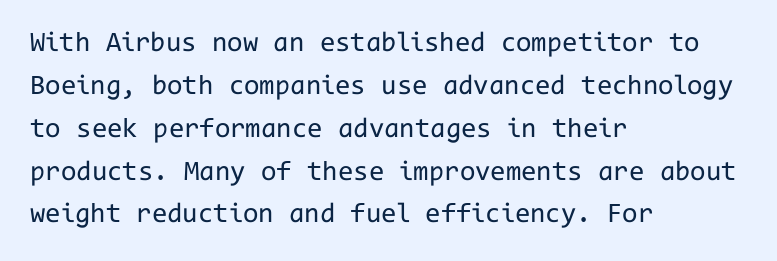
The image shows 28 px regular-weight sans-serif type, upright, monospaced; set left-aligned, normal line spacing (1.53x), normal letter spacing, not underlined; low stroke contrast and a medium x-height.
